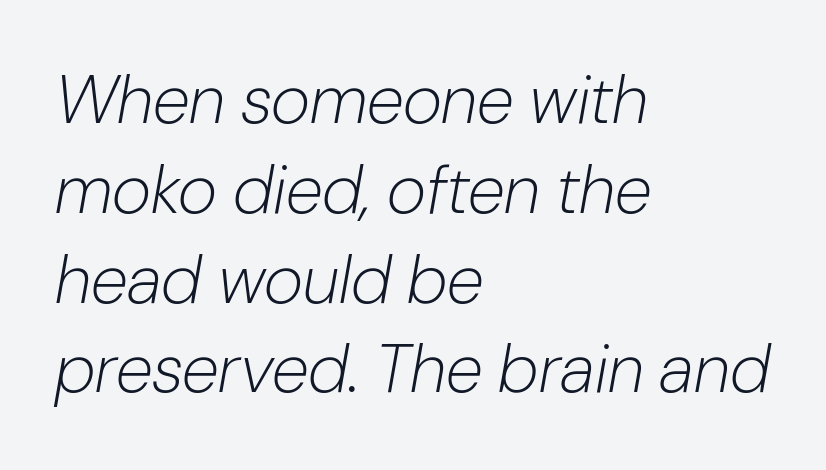
Looks like regular typesetting: each glyph gets only the width it needs. The letters are slanted; this is an italic face. The words here are not underlined. The weight tops out at a normal text grade.
